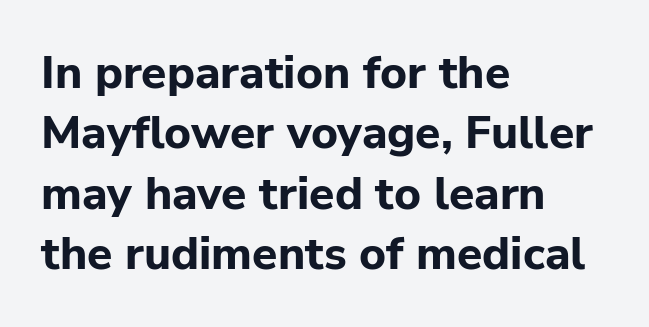
Vertical spacing — default. A typesetter would call this zero additional tracking. Every character sits straight up, as roman type does. Each letter keeps its own natural width here, so spacing adapts to shape. This is sans-serif lettering, the kind often seen on screens and signage.
